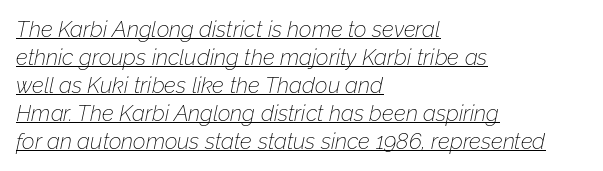
The image shows 22 px text type, italic (leaning right); set left-aligned, normal line spacing (1.27x), normal letter spacing, underlined.
